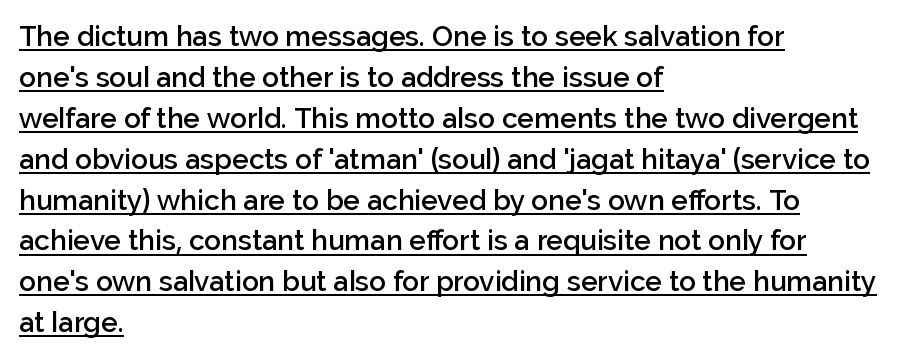
This sample uses a sans-serif face. Compared with typical body copy, the letter spacing here is the same. Short and long lines alike share a common starting point at left. A normal amount of white space separates one row of letters from the next. Caption: lettering with a line underneath.
